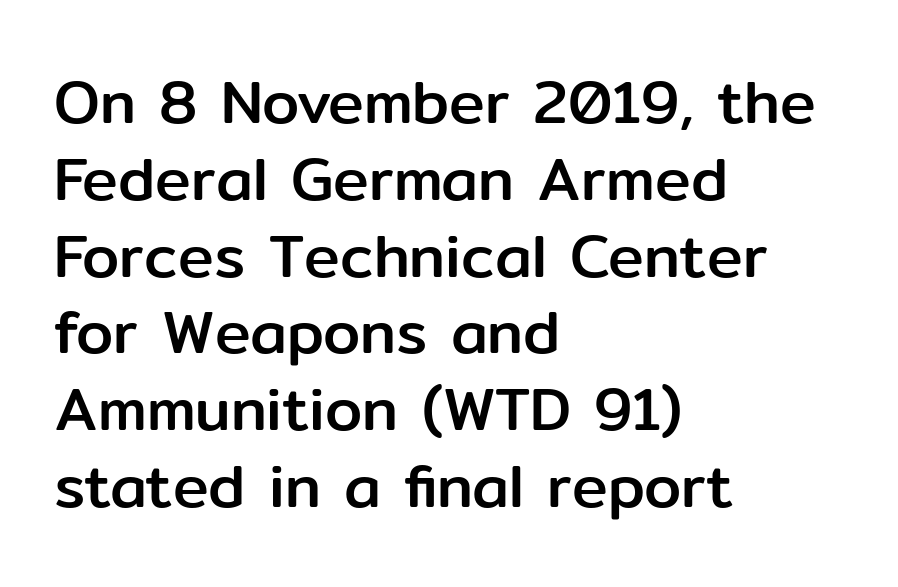
The image shows 60 px sans-serif type, upright; set left-aligned, normal line spacing (1.28x), normal letter spacing, not underlined; low stroke contrast and a medium x-height.
